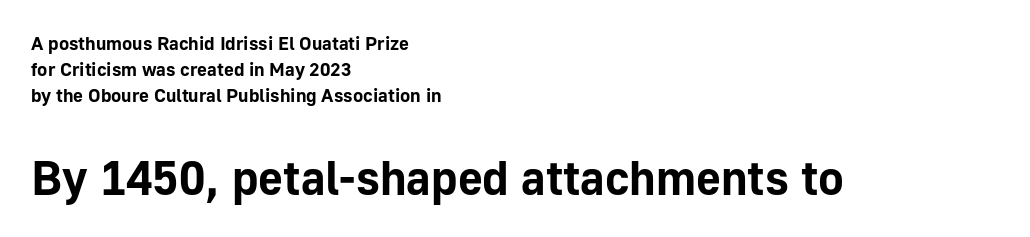
The image shows 48 px bold sans-serif type, upright; set left-aligned, normal line spacing (1.36x), normal letter spacing, not underlined; the second (bottom) block is 2.53x larger; low stroke contrast and a medium x-height.
